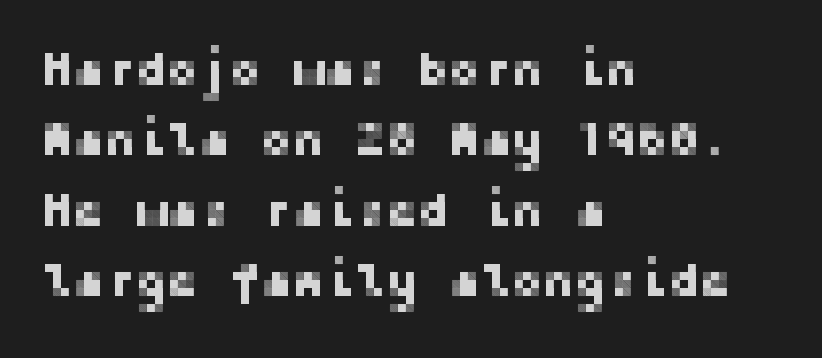
{"serif": "no", "italic": "no", "width": "normal", "stroke_contrast": "low", "x_height": "medium", "underline": "no", "align": "left", "line_spacing": "normal", "line_spacing_ratio": 1.5, "letter_spacing": "normal", "letter_spacing_em": 0.0, "glyph_px": 47}
